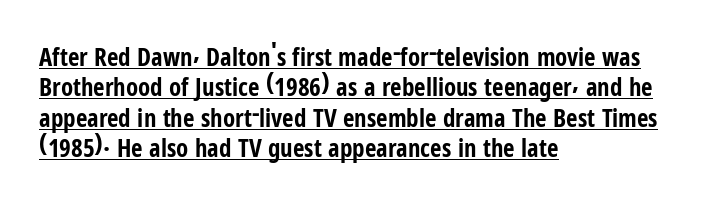
The face used here is rendered with its standard letterfit. Weight: bold. This rendering features underlined lettering. Line beginnings align vertically; line endings do not. The font's upright variant was chosen for this text.
